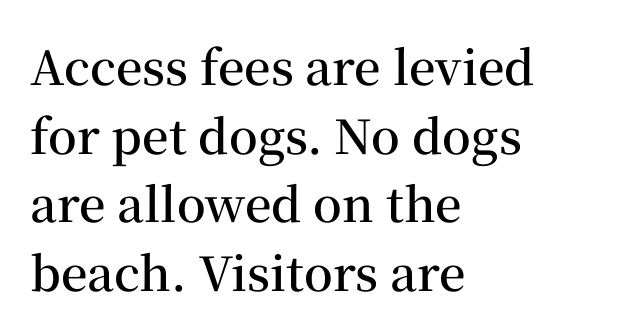
{"serif": "yes", "italic": "no", "bold": "semi", "weight": "semibold", "width": "normal", "stroke_contrast": "medium", "x_height": "medium", "monospaced": "no", "underline": "no", "align": "left", "line_spacing": "normal", "line_spacing_ratio": 1.46, "letter_spacing": "normal", "letter_spacing_em": 0.0, "glyph_px": 47}
